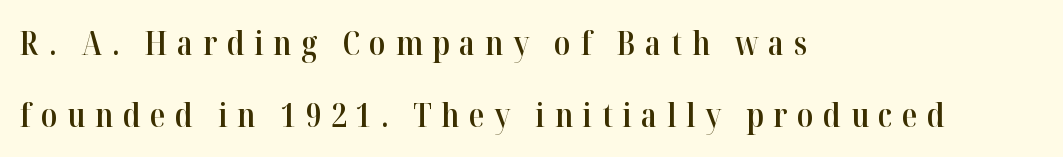
{"serif": "yes", "italic": "no", "bold": "semi", "weight": "semibold", "width": "normal", "stroke_contrast": "high", "x_height": "medium", "monospaced": "no", "underline": "no", "align": "left", "line_spacing": "loose", "line_spacing_ratio": 2.24, "letter_spacing": "wide", "letter_spacing_em": 0.3, "glyph_px": 32}
